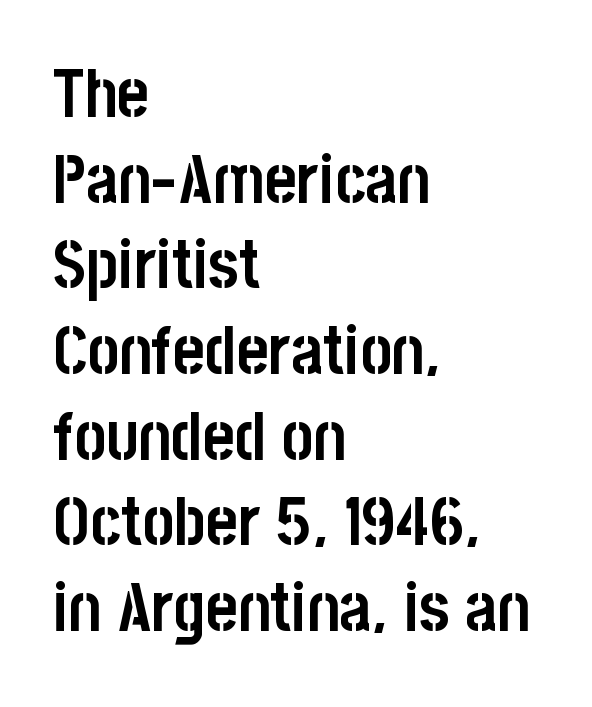
Q: Is the text bold? A: Yes.
Q: Is the text italic (slanted)? A: No, it is upright.
Q: Is the typeface a serif or a sans-serif typeface? A: Sans-serif.
Q: Is the text underlined? A: No.
Q: How is the paragraph aligned? A: Left-aligned.
Q: Is the spacing between letters normal or unusually wide? A: Normal.
Q: Is the spacing between lines tight, normal or loose? A: Normal.
Q: Width (condensed, normal, or wide)? A: Condensed.
Q: Stroke contrast? A: Low.
Q: x-height? A: Large.
Q: Monospaced? A: No.
